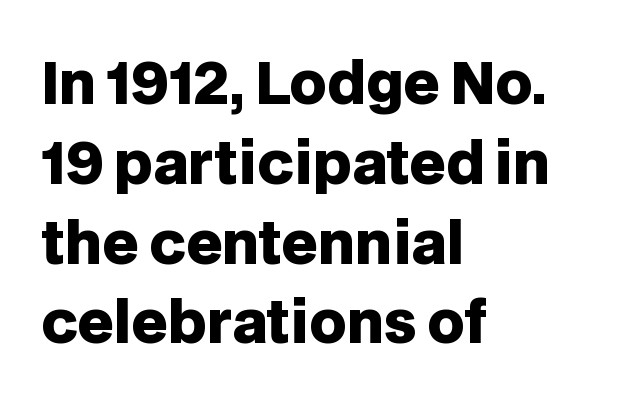
{"serif": "no", "italic": "no", "bold": "yes", "weight": "heavy", "width": "normal", "stroke_contrast": "low", "x_height": "large", "monospaced": "no", "underline": "no", "align": "left", "line_spacing": "normal", "line_spacing_ratio": 1.4, "letter_spacing": "normal", "letter_spacing_em": 0.0, "glyph_px": 57}
